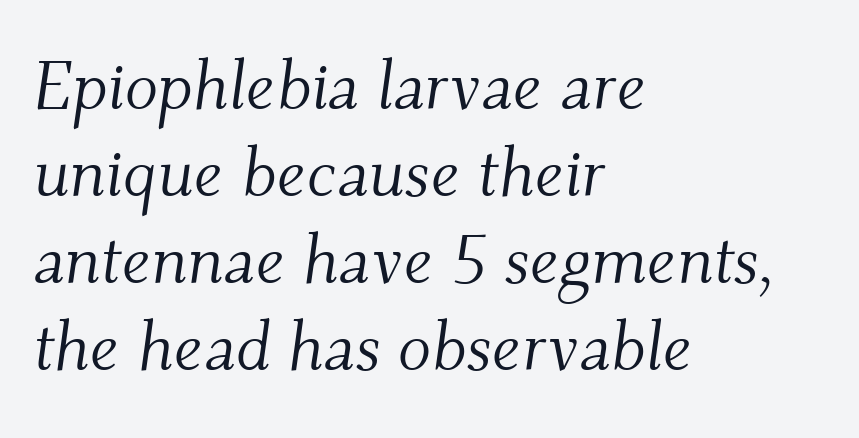
The image shows 69 px light serif type, italic (leaning right); set left-aligned, normal line spacing (1.26x), normal letter spacing, not underlined; medium stroke contrast and a small x-height.
